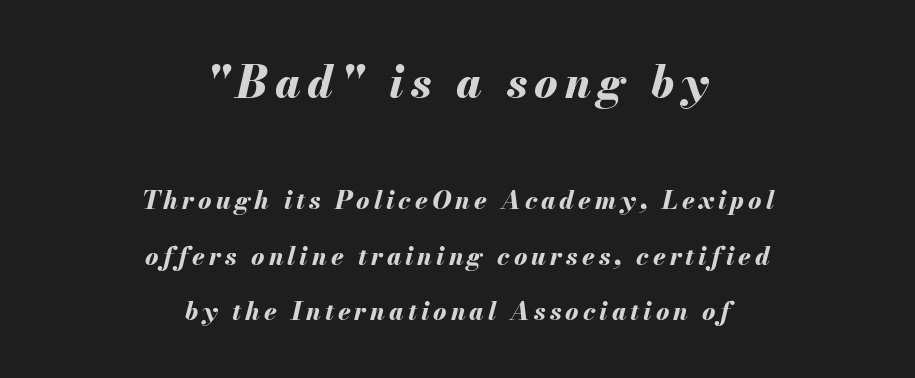
The image shows 44 px bold type, italic (leaning right); set centered, loose line spacing (2.21x), not underlined; the first (top) block is 1.76x larger; medium stroke contrast and a small x-height.
